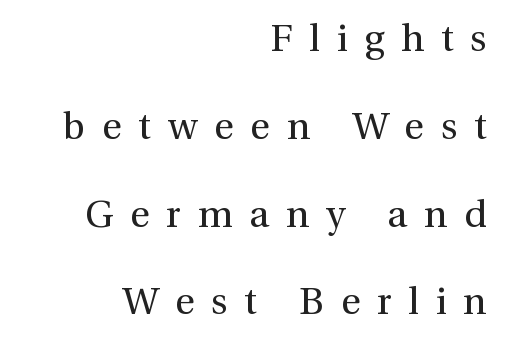
{"serif": "yes", "italic": "no", "bold": "no", "weight": "regular", "width": "normal", "stroke_contrast": "medium", "x_height": "medium", "monospaced": "no", "underline": "no", "align": "right", "line_spacing": "loose", "line_spacing_ratio": 2.31, "letter_spacing": "wide", "letter_spacing_em": 0.44, "glyph_px": 38}
